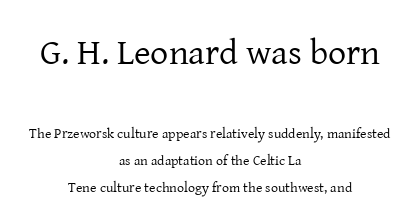
Q: Is the text bold? A: No.
Q: Is the text italic (slanted)? A: No, it is upright.
Q: Is the typeface a serif or a sans-serif typeface? A: Serif.
Q: Is the text underlined? A: No.
Q: How is the paragraph aligned? A: Centered.
Q: Is the spacing between letters normal or unusually wide? A: Normal.
Q: Is the spacing between lines tight, normal or loose? A: Loose.
Q: Which block of text is set in a larger size, the first (top) or the second (bottom)? A: The first (top) one.
Q: Width (condensed, normal, or wide)? A: Normal.
Q: Stroke contrast? A: Low.
Q: x-height? A: Medium.
Q: Monospaced? A: No.
